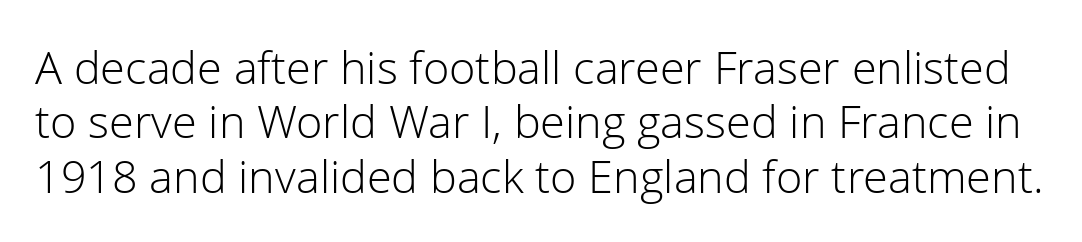
Q: Is the text bold? A: No.
Q: Is the text italic (slanted)? A: No, it is upright.
Q: Is the typeface a serif or a sans-serif typeface? A: Sans-serif.
Q: Is the text underlined? A: No.
Q: Is the spacing between letters normal or unusually wide? A: Normal.
Q: Width (condensed, normal, or wide)? A: Normal.
Q: Stroke contrast? A: Low.
Q: x-height? A: Medium.
Q: Monospaced? A: No.
